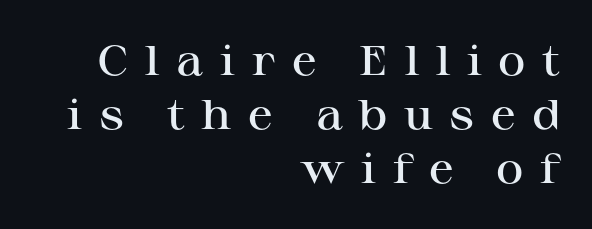
Teacher's note: observe the even right margin — that is flush-right alignment. Typographic density is moderately raised because the face is semibold. Lines of text with bare space underneath. Proportional: the letters do not fall into vertical columns.
